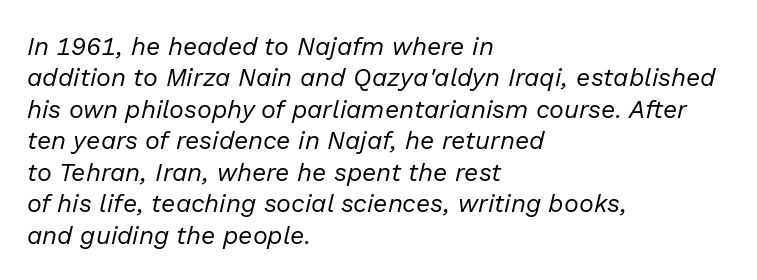
{"italic": "yes", "lean": "right", "slant_degrees": 13, "bold": "no", "underline": "no", "align": "left", "line_spacing": "normal", "line_spacing_ratio": 1.26, "letter_spacing": "normal", "letter_spacing_em": 0.0, "glyph_px": 25}
